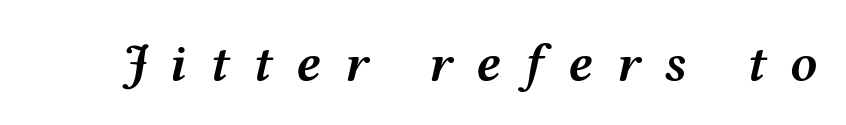
{"italic": "yes", "lean": "right", "slant_degrees": 12, "bold": "semi", "weight": "semibold", "width": "wide", "stroke_contrast": "medium", "x_height": "medium", "monospaced": "no", "underline": "no", "letter_spacing": "wide", "letter_spacing_em": 0.43, "glyph_px": 54}
